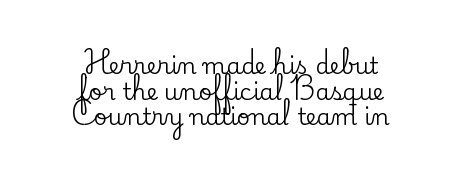
Q: Is the text italic (slanted)? A: No, it is upright.
Q: Is the text underlined? A: No.
Q: How is the paragraph aligned? A: Centered.
Q: Is the spacing between letters normal or unusually wide? A: Normal.
Q: Is the spacing between lines tight, normal or loose? A: Tight.
